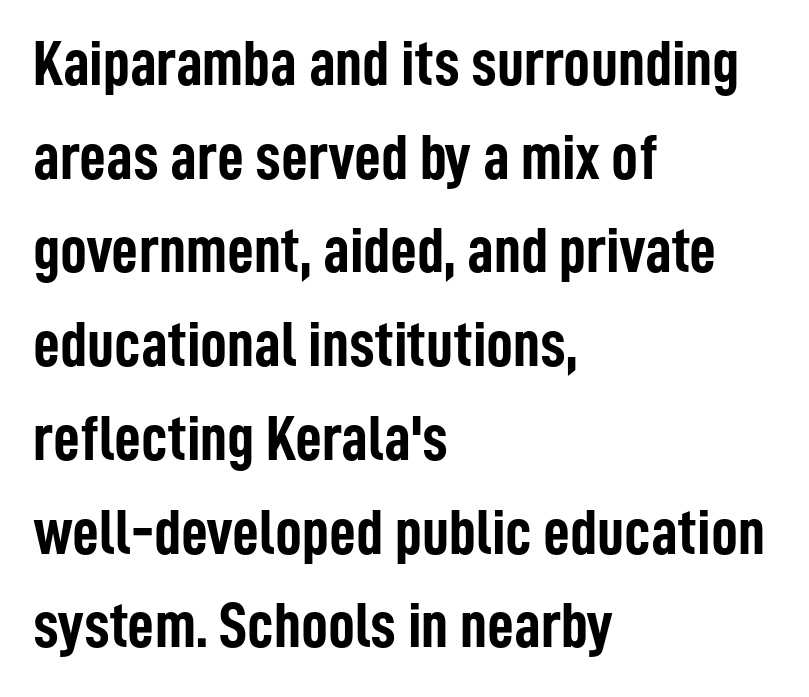
{"serif": "no", "italic": "no", "bold": "yes", "weight": "semibold", "width": "condensed", "stroke_contrast": "low", "x_height": "medium", "monospaced": "no", "underline": "no", "align": "left", "line_spacing": "normal", "line_spacing_ratio": 1.42, "letter_spacing": "normal", "letter_spacing_em": 0.0, "glyph_px": 66}
